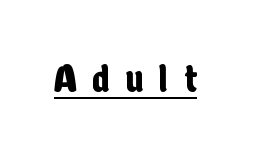
Look at the bottom of the vertical strokes: they stop flat, with no serifs. Posture: straight, roman, zero tilt. The letterforms stand isolated, each surrounded by extra space. Glance below the letters and you will spot a drawn line.
